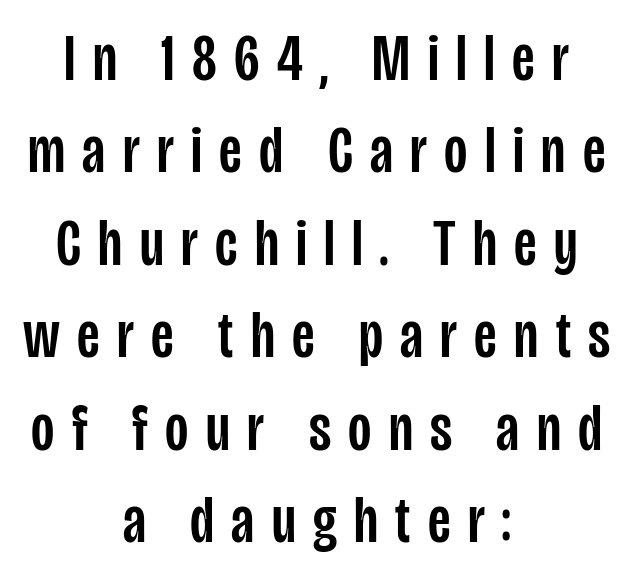
The tracking reads as deliberately expanded to a designer's eye. Check under the words: just untouched page. Regular leading. These lines are rendered in a variable-pitch font. Does the copy run flush right? No — it is centered line by line. A sans-serif font was chosen for this passage.
